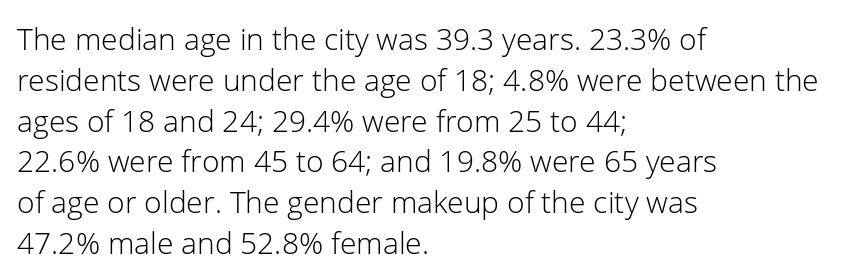
{"serif": "no", "italic": "no", "bold": "no", "weight": "light", "width": "normal", "stroke_contrast": "low", "x_height": "medium", "monospaced": "no", "underline": "no", "align": "left", "line_spacing": "normal", "line_spacing_ratio": 1.36, "letter_spacing": "normal", "letter_spacing_em": 0.0, "glyph_px": 30}
